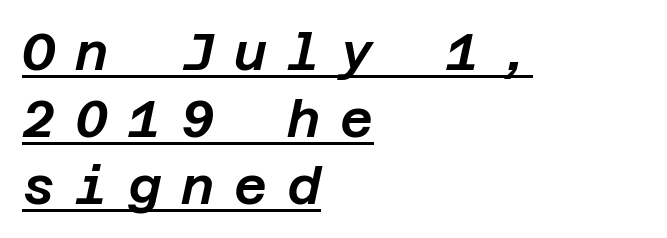
{"italic": "yes", "lean": "right", "slant_degrees": 12, "width": "normal", "stroke_contrast": "low", "x_height": "large", "underline": "yes", "align": "left", "line_spacing": "normal", "line_spacing_ratio": 1.31, "letter_spacing": "wide", "letter_spacing_em": 0.39, "glyph_px": 51}
